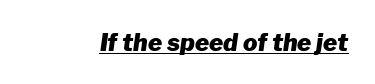
Q: Is the text bold? A: Yes.
Q: Is the text italic (slanted)? A: Yes, it leans right by about 8 degrees.
Q: Is the text underlined? A: Yes.
Q: Is the spacing between letters normal or unusually wide? A: Normal.
